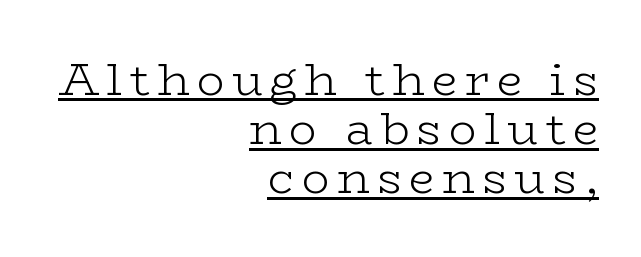
Interline gaps are noticeably narrow in this sample. This sample has the flowing, uneven cadence of proportional lettering. The compositor pushed each line to the right boundary. This is not heavy type; no bold has been used. Observe the serifs anchoring each vertical stroke in this sample.
